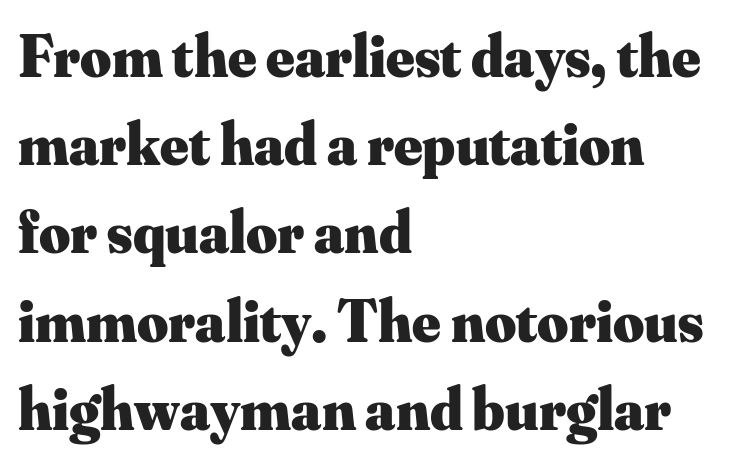
The image shows 60 px heavy serif type, upright; set left-aligned, normal line spacing (1.47x), normal letter spacing, not underlined; medium stroke contrast and a small x-height.
